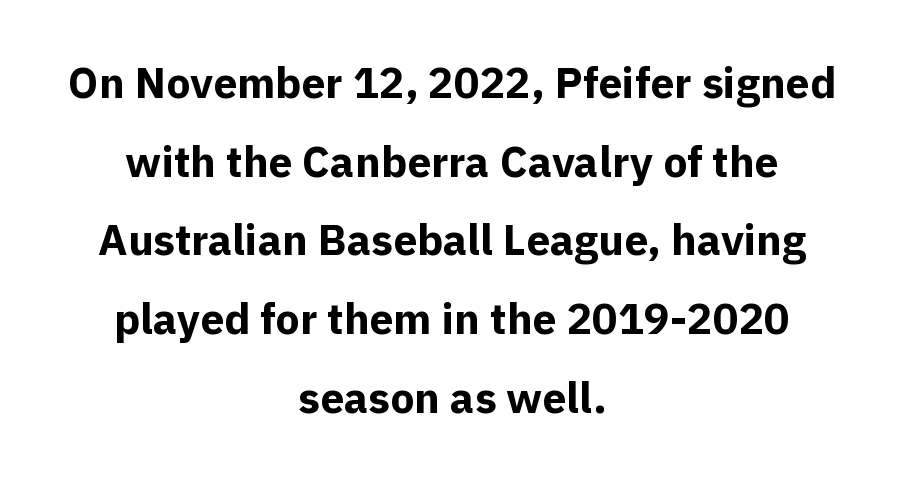
{"serif": "no", "italic": "no", "bold": "yes", "weight": "bold", "width": "normal", "x_height": "medium", "monospaced": "no", "underline": "no", "align": "center", "line_spacing_ratio": 1.83, "letter_spacing": "normal", "letter_spacing_em": 0.0, "glyph_px": 43}
